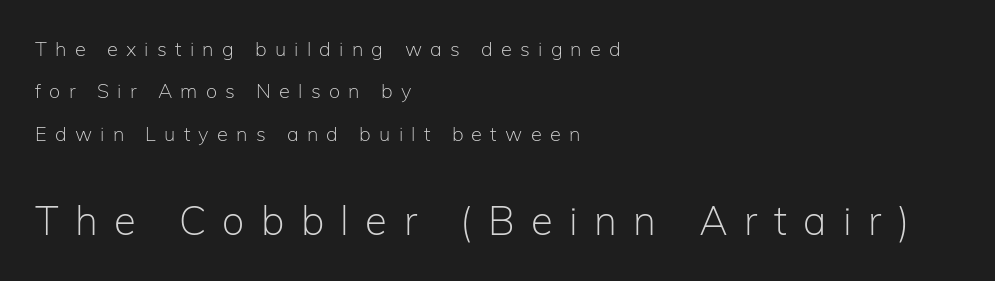
No word sits above an underline. The vertical gap from one line to the next is large. Think standard paragraph weight, or any step lighter than that. In terms of letterspacing, this is a distinctly airy, spread setting.
